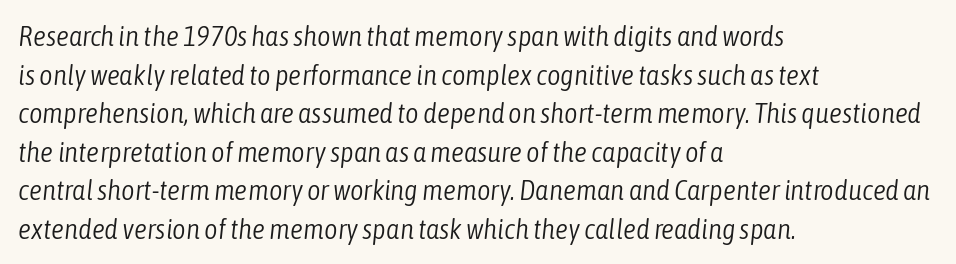
The typesetter chose a ragged-right arrangement here. Spacing verdict: proportional, widths tailored to each character. Caption: standard tracking, unaltered. The baseline area is clear. Weight: regular or lighter.
